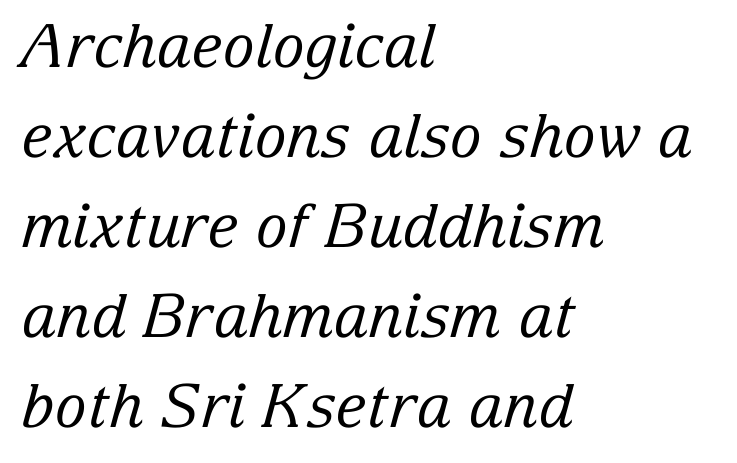
The image shows 60 px regular-weight serif type, italic (leaning right); set left-aligned, normal line spacing (1.5x), normal letter spacing, not underlined; low stroke contrast and a medium x-height.
